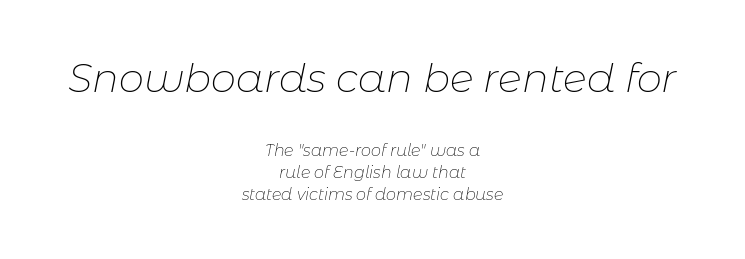
Baseline-to-baseline distance is the conventional proportion of letter height. Caption: multi-line text, centered on the measure. Visually, the top section dominates because its glyphs are scaled up. Is the stroke heavy? The answer is a plain regular-or-lighter. The area under the type is left untouched.
